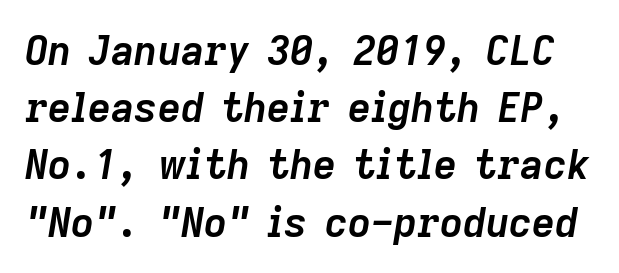
{"italic": "yes", "lean": "right", "slant_degrees": 9, "bold": "yes", "weight": "semibold", "width": "normal", "stroke_contrast": "low", "x_height": "medium", "monospaced": "no", "underline": "no", "line_spacing": "normal", "line_spacing_ratio": 1.43, "letter_spacing": "normal", "letter_spacing_em": 0.0, "glyph_px": 40}
